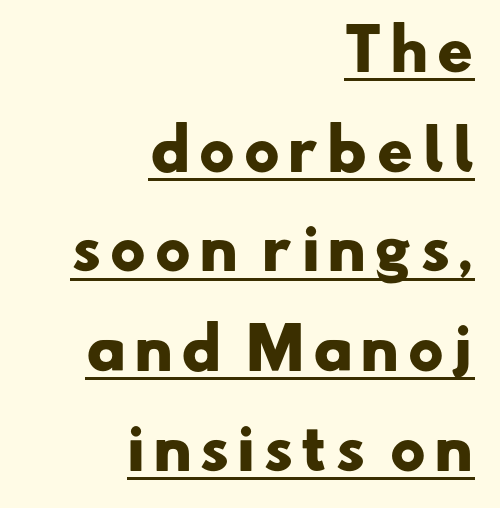
{"serif": "no", "bold": "yes", "weight": "heavy", "width": "wide", "stroke_contrast": "low", "x_height": "small", "monospaced": "no", "underline": "yes", "align": "right", "line_spacing_ratio": 1.78, "glyph_px": 56}
